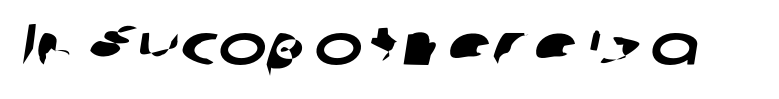
The image shows 58 px wide sans-serif type; set normal letter spacing, not underlined; low stroke contrast and a medium x-height.
